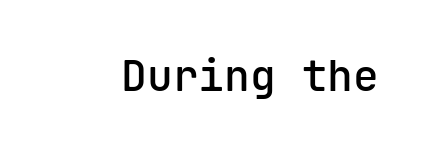
These lines keep a tight, regular rhythm from letter to letter. Serifs: no, the terminals of the letterforms are clean. Nobody drew a line under any word here. The specimen reads as upright at a glance.
